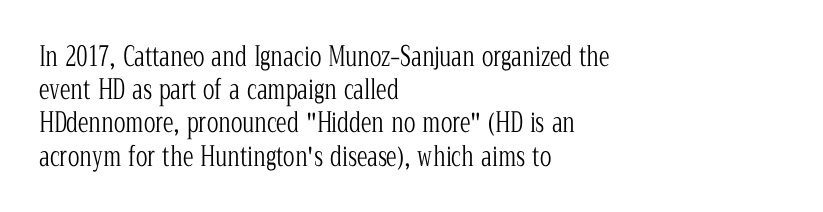
The image shows 27 px text type, upright; set left-aligned, line spacing 1.23x, normal letter spacing, not underlined.
